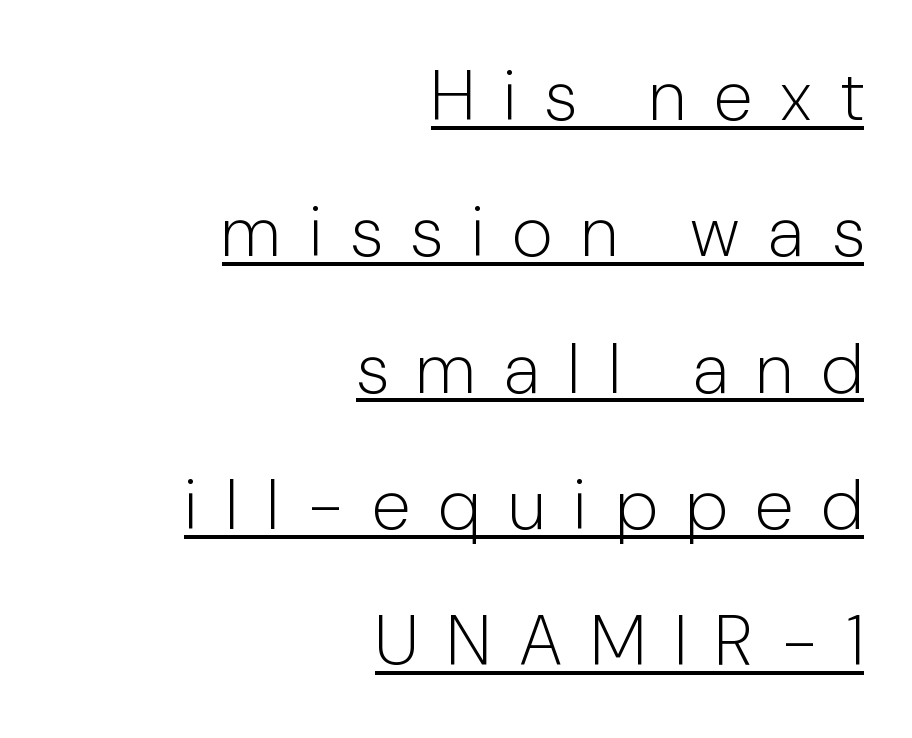
The image shows 71 px light, condensed sans-serif type, upright; set right-aligned, loose line spacing (1.92x), unusually wide letter spacing (+0.42 em), underlined; low stroke contrast and a medium x-height.
